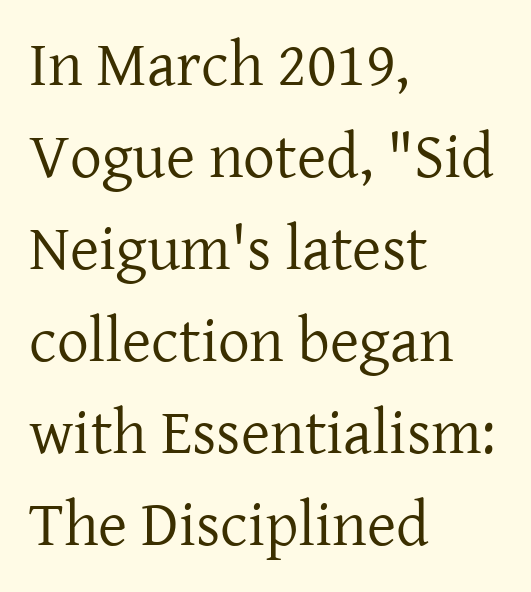
The image shows 63 px regular-weight serif type, upright; set left-aligned, normal line spacing (1.46x), normal letter spacing, not underlined; low stroke contrast and a medium x-height.
